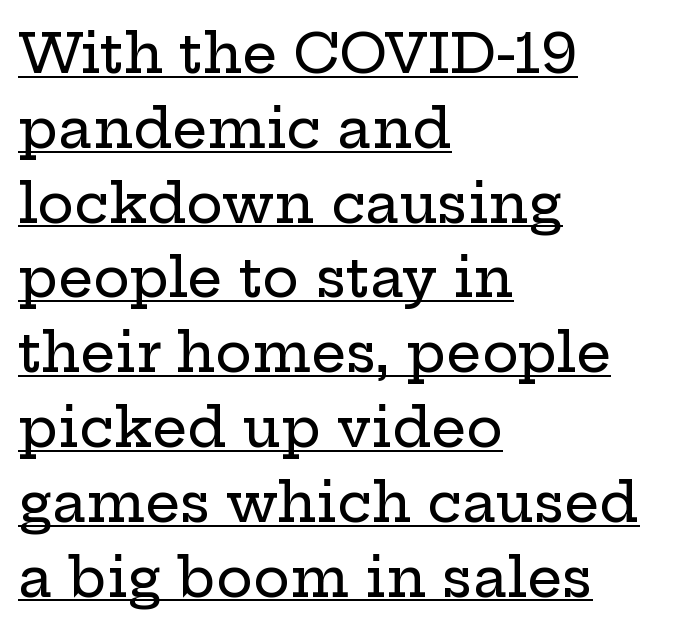
Q: Is the text italic (slanted)? A: No, it is upright.
Q: Is the typeface a serif or a sans-serif typeface? A: Serif.
Q: Is the text underlined? A: Yes.
Q: How is the paragraph aligned? A: Left-aligned.
Q: Is the spacing between letters normal or unusually wide? A: Normal.
Q: Is the spacing between lines tight, normal or loose? A: Normal.
Q: Width (condensed, normal, or wide)? A: Wide.
Q: Stroke contrast? A: Low.
Q: x-height? A: Medium.
Q: Monospaced? A: No.
